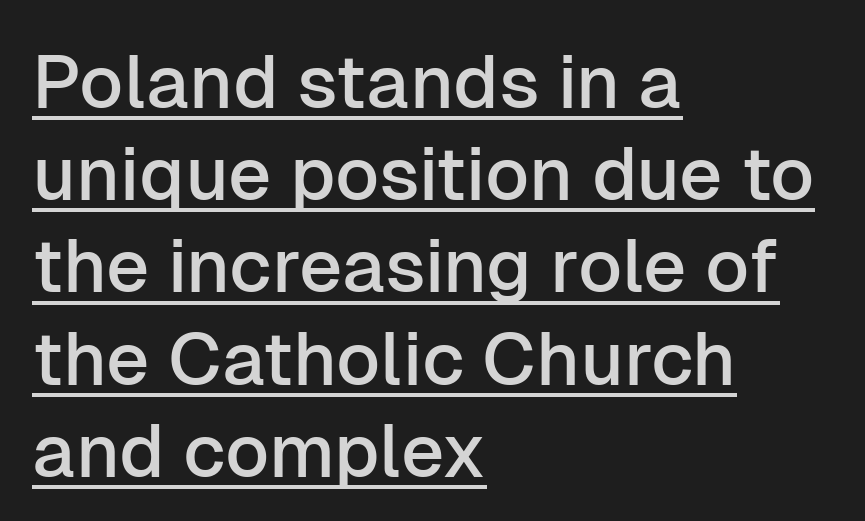
Q: Is the text italic (slanted)? A: No, it is upright.
Q: Is the typeface a serif or a sans-serif typeface? A: Sans-serif.
Q: Is the text underlined? A: Yes.
Q: How is the paragraph aligned? A: Left-aligned.
Q: Is the spacing between letters normal or unusually wide? A: Normal.
Q: Width (condensed, normal, or wide)? A: Normal.
Q: Stroke contrast? A: Low.
Q: x-height? A: Medium.
Q: Monospaced? A: No.
